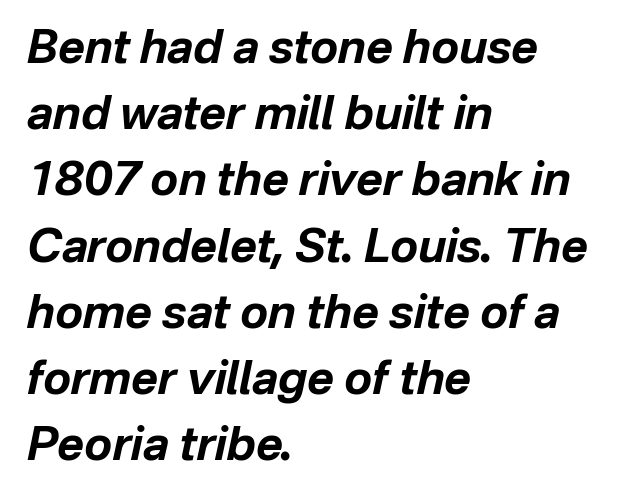
Q: Is the text bold? A: Yes.
Q: Is the text italic (slanted)? A: Yes, it leans right by about 12 degrees.
Q: Is the text underlined? A: No.
Q: How is the paragraph aligned? A: Left-aligned.
Q: Is the spacing between letters normal or unusually wide? A: Normal.
Q: Is the spacing between lines tight, normal or loose? A: Normal.
Q: Width (condensed, normal, or wide)? A: Normal.
Q: Stroke contrast? A: Low.
Q: x-height? A: Medium.
Q: Monospaced? A: No.
